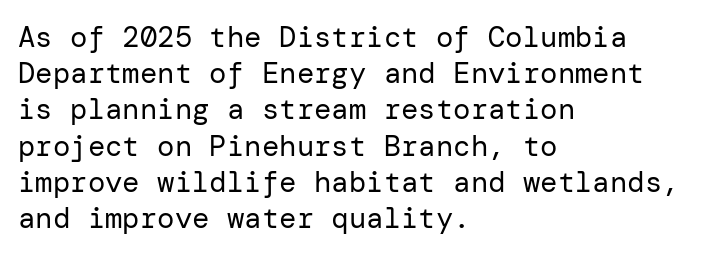
{"serif": "no", "italic": "no", "bold": "no", "weight": "regular", "width": "normal", "stroke_contrast": "low", "x_height": "medium", "underline": "no", "align": "left", "line_spacing": "normal", "line_spacing_ratio": 1.25, "letter_spacing": "normal", "letter_spacing_em": 0.0, "glyph_px": 29}
